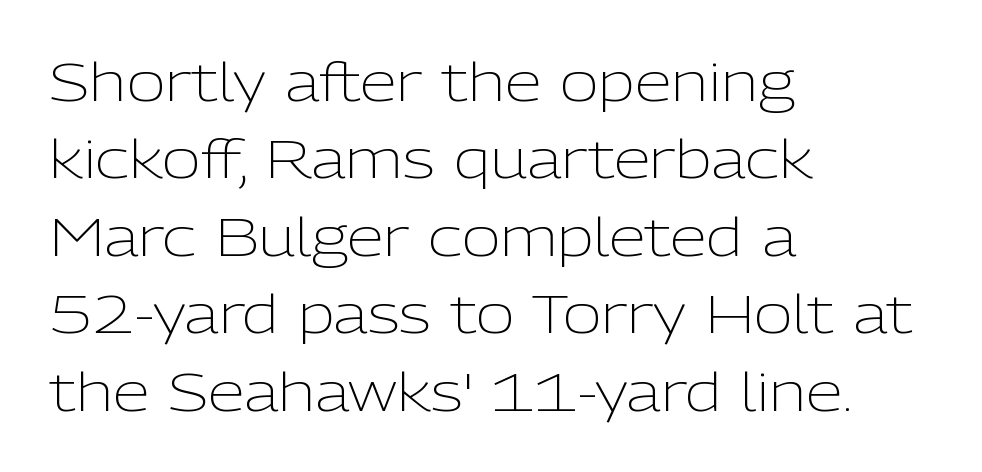
{"serif": "no", "italic": "no", "bold": "no", "weight": "light", "width": "normal", "stroke_contrast": "low", "x_height": "medium", "monospaced": "no", "underline": "no", "align": "left", "line_spacing": "normal", "line_spacing_ratio": 1.46, "letter_spacing": "normal", "letter_spacing_em": 0.0, "glyph_px": 53}
